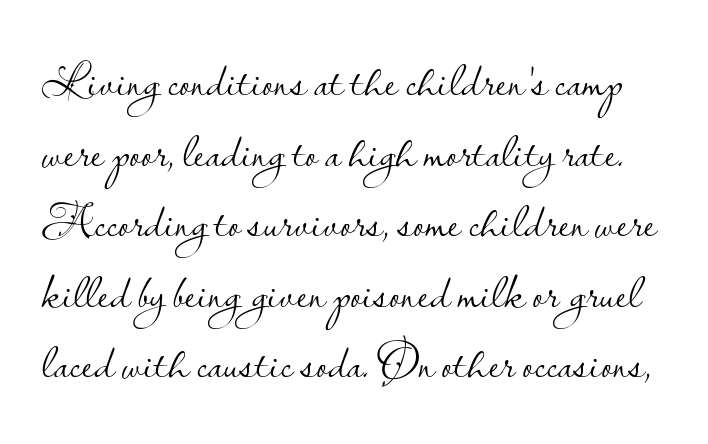
{"serif": "no", "bold": "no", "weight": "light", "width": "normal", "stroke_contrast": "low", "x_height": "small", "monospaced": "no", "underline": "no", "line_spacing": "normal", "line_spacing_ratio": 1.44, "letter_spacing": "normal", "letter_spacing_em": 0.0, "glyph_px": 49}
